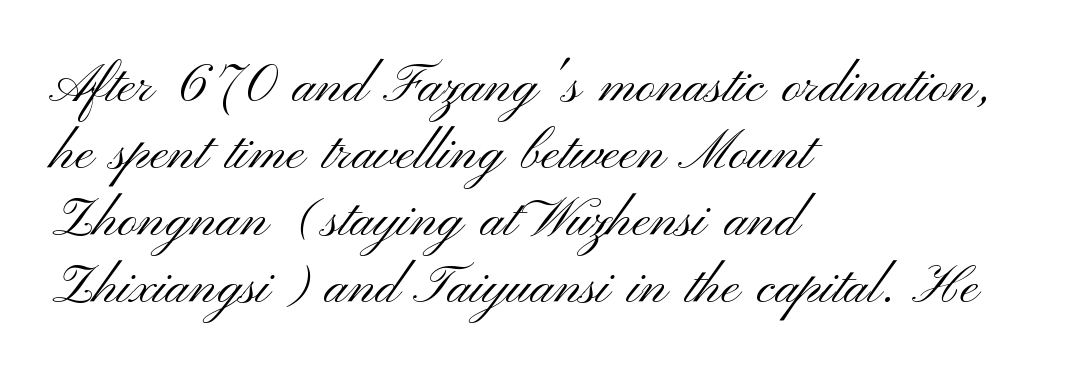
Q: Is the text bold? A: No.
Q: Is the text italic (slanted)? A: Yes.
Q: Is the typeface a serif or a sans-serif typeface? A: Sans-serif.
Q: Is the text underlined? A: No.
Q: How is the paragraph aligned? A: Left-aligned.
Q: Is the spacing between letters normal or unusually wide? A: Normal.
Q: Width (condensed, normal, or wide)? A: Wide.
Q: Stroke contrast? A: Medium.
Q: x-height? A: Small.
Q: Monospaced? A: No.
